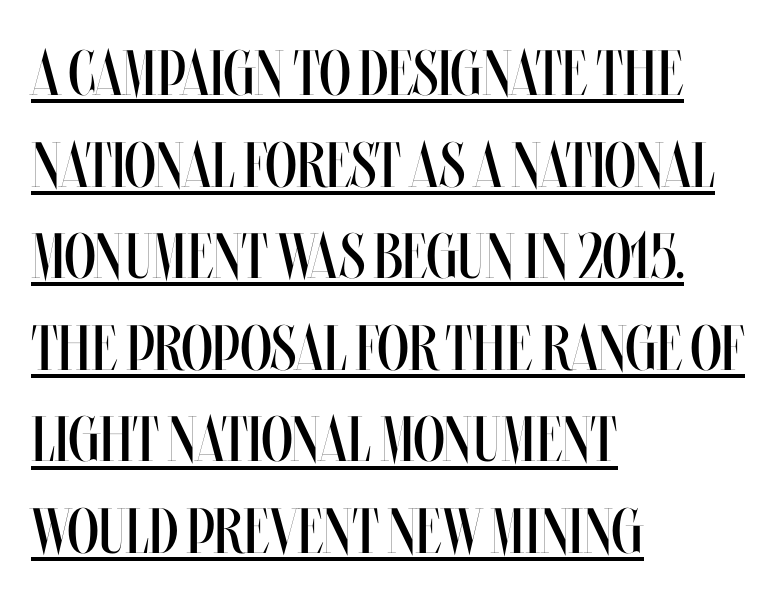
{"italic": "no", "bold": "no", "weight": "regular", "width": "condensed", "stroke_contrast": "medium", "x_height": "large", "monospaced": "no", "underline": "yes", "align": "left", "line_spacing": "normal", "line_spacing_ratio": 1.43, "letter_spacing": "normal", "letter_spacing_em": 0.0, "glyph_px": 64}
